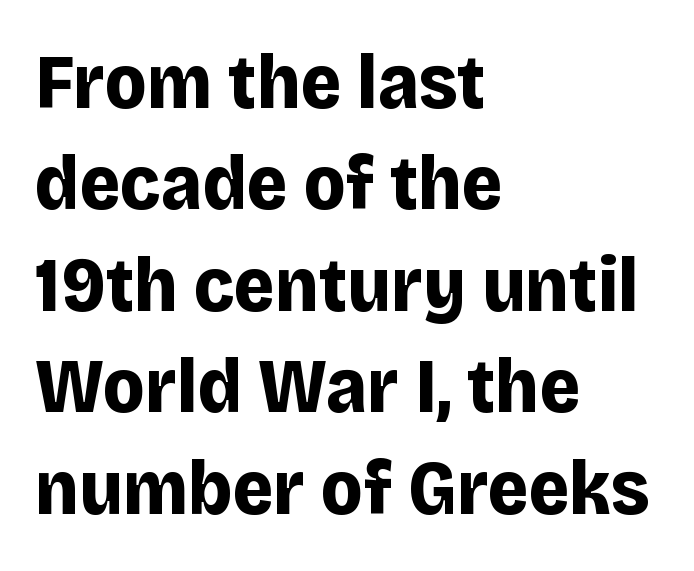
Q: Is the text bold? A: Yes.
Q: Is the text italic (slanted)? A: No, it is upright.
Q: Is the typeface a serif or a sans-serif typeface? A: Sans-serif.
Q: Is the text underlined? A: No.
Q: How is the paragraph aligned? A: Left-aligned.
Q: Is the spacing between letters normal or unusually wide? A: Normal.
Q: Is the spacing between lines tight, normal or loose? A: Normal.
Q: Width (condensed, normal, or wide)? A: Normal.
Q: Stroke contrast? A: Low.
Q: x-height? A: Large.
Q: Monospaced? A: No.
